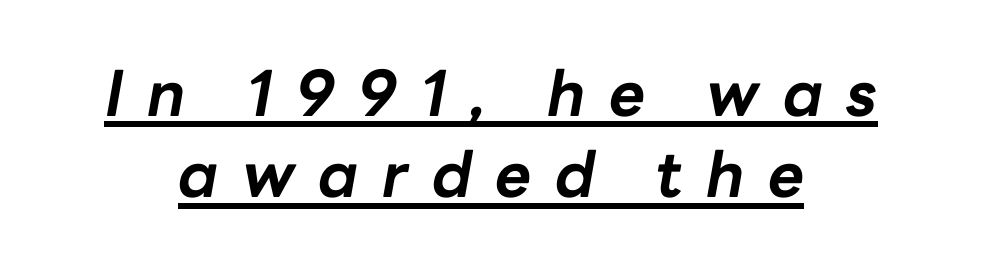
{"italic": "yes", "lean": "right", "slant_degrees": 10, "bold": "yes", "weight": "bold", "width": "normal", "stroke_contrast": "low", "x_height": "medium", "monospaced": "no", "underline": "yes", "align": "center", "line_spacing": "normal", "line_spacing_ratio": 1.29, "letter_spacing": "wide", "letter_spacing_em": 0.37, "glyph_px": 63}
